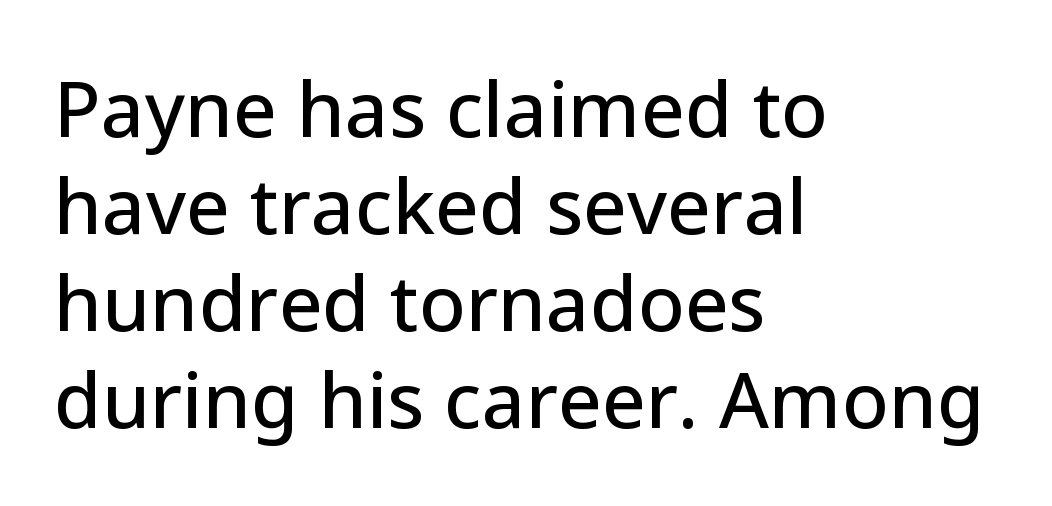
{"serif": "no", "italic": "no", "width": "normal", "stroke_contrast": "low", "x_height": "medium", "monospaced": "no", "underline": "no", "align": "left", "line_spacing": "normal", "line_spacing_ratio": 1.26, "letter_spacing": "normal", "letter_spacing_em": 0.0, "glyph_px": 77}
